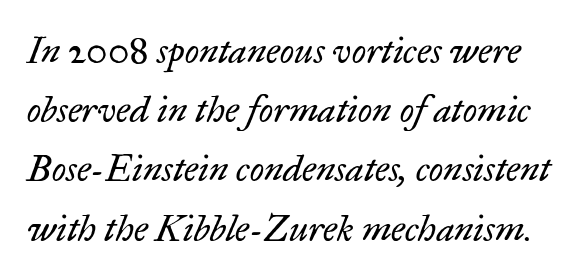
The image shows 37 px regular-weight serif type, italic (leaning right); set normal line spacing (1.6x), normal letter spacing, not underlined; low stroke contrast and a small x-height.
